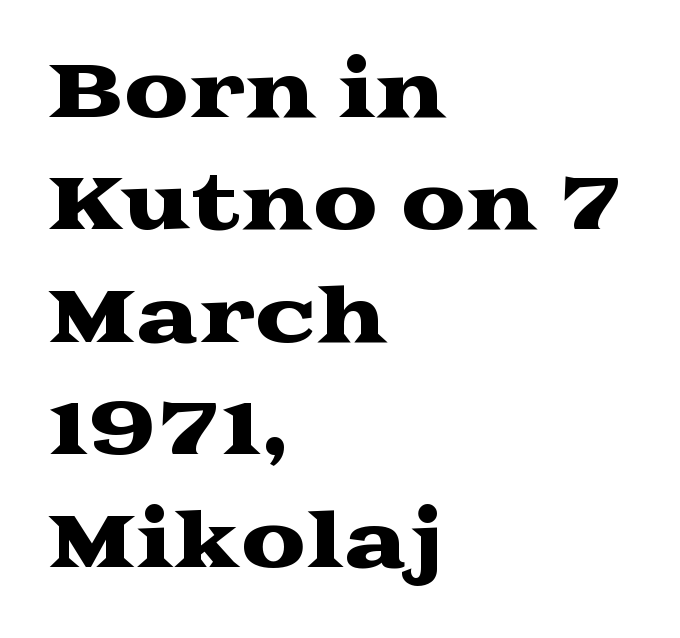
The image shows 73 px wide serif type, upright; set left-aligned, normal line spacing (1.54x), normal letter spacing, not underlined; medium stroke contrast and a medium x-height.
